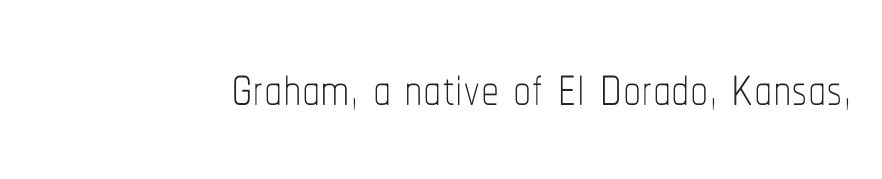
Q: Is the text bold? A: No.
Q: Is the text italic (slanted)? A: No, it is upright.
Q: Is the text underlined? A: No.
Q: Is the spacing between letters normal or unusually wide? A: Normal.
Q: Width (condensed, normal, or wide)? A: Condensed.
Q: Stroke contrast? A: Low.
Q: x-height? A: Medium.
Q: Monospaced? A: No.
